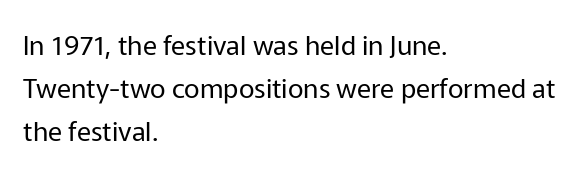
The image shows 27 px text type, upright; set left-aligned, normal line spacing (1.59x), normal letter spacing, not underlined.
